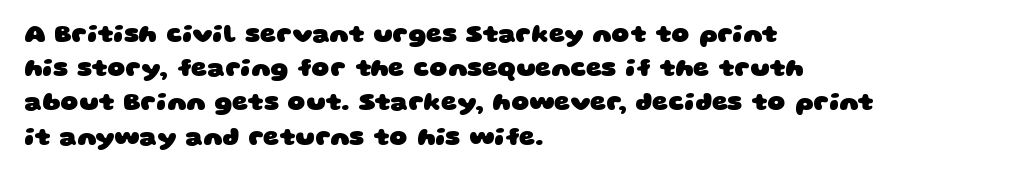
The image shows 25 px bold type; set left-aligned, normal line spacing (1.37x), normal letter spacing, not underlined.
